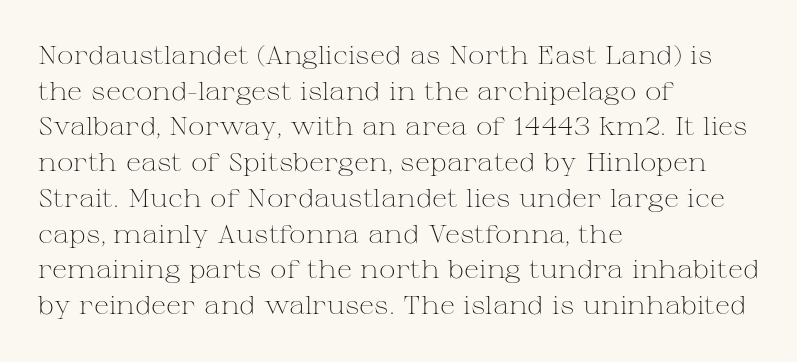
{"italic": "no", "bold": "no", "underline": "no", "align": "left", "line_spacing": "normal", "line_spacing_ratio": 1.43, "letter_spacing": "normal", "letter_spacing_em": 0.0, "glyph_px": 25}
